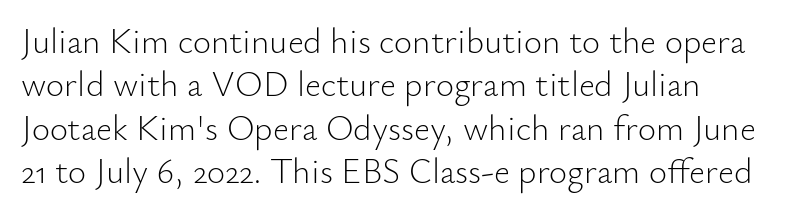
Q: Is the text bold? A: No.
Q: Is the text italic (slanted)? A: No, it is upright.
Q: Is the typeface a serif or a sans-serif typeface? A: Sans-serif.
Q: Is the text underlined? A: No.
Q: How is the paragraph aligned? A: Left-aligned.
Q: Is the spacing between letters normal or unusually wide? A: Normal.
Q: Width (condensed, normal, or wide)? A: Normal.
Q: Stroke contrast? A: Low.
Q: x-height? A: Small.
Q: Monospaced? A: No.
